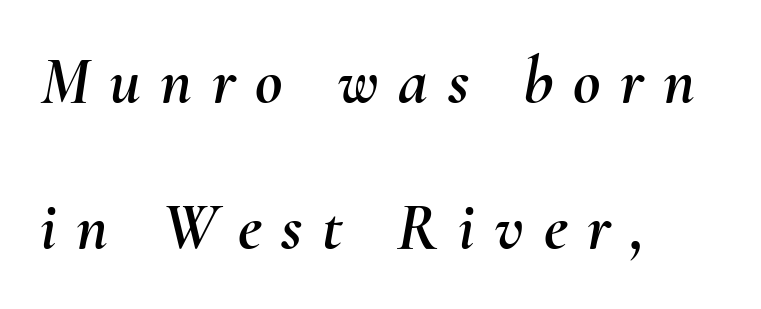
The type is letterspaced generously, with wide tracking. This sample has the flowing, uneven cadence of proportional lettering. The glyphs are unaccompanied by any horizontal stroke below them. Compared with typical paragraphs, the rows here are farther apart. Where is the straight margin? On the left. Yep, that's italic — everything's leaning.
